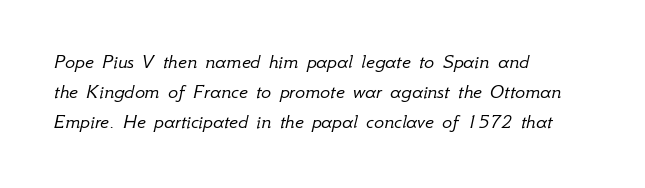
The image shows 21 px text type, italic (leaning right); set left-aligned, normal line spacing (1.43x), normal letter spacing, not underlined.
